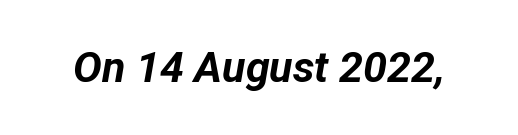
Q: Is the text bold? A: Yes.
Q: Is the text italic (slanted)? A: Yes, it leans right by about 12 degrees.
Q: Is the text underlined? A: No.
Q: Is the spacing between letters normal or unusually wide? A: Normal.
Q: Width (condensed, normal, or wide)? A: Normal.
Q: Stroke contrast? A: Low.
Q: x-height? A: Medium.
Q: Monospaced? A: No.
